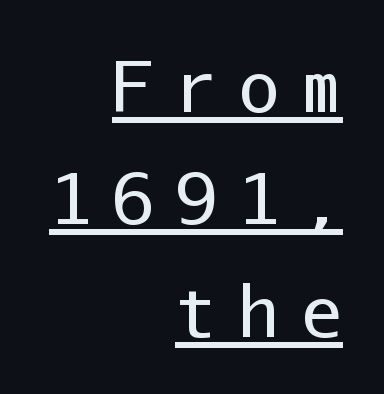
The image shows 69 px regular-weight sans-serif type, upright, monospaced; set right-aligned, normal line spacing (1.63x), unusually wide letter spacing (+0.31 em), underlined; low stroke contrast and a medium x-height.
